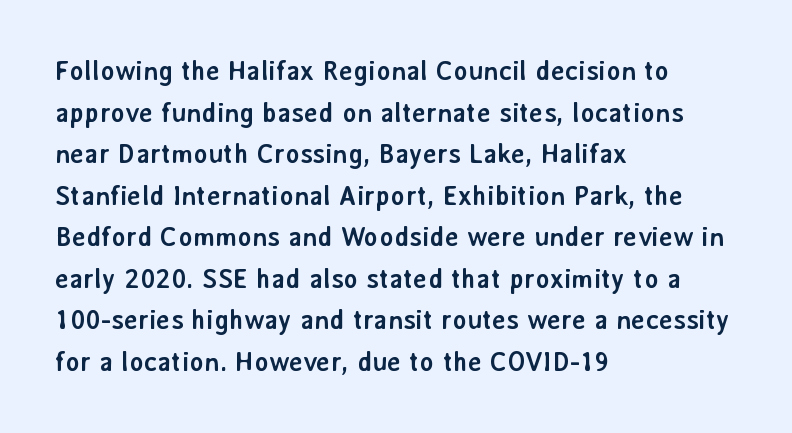
{"italic": "no", "bold": "yes", "underline": "no", "align": "left", "line_spacing": "normal", "line_spacing_ratio": 1.54, "letter_spacing": "normal", "letter_spacing_em": 0.0, "glyph_px": 27}
